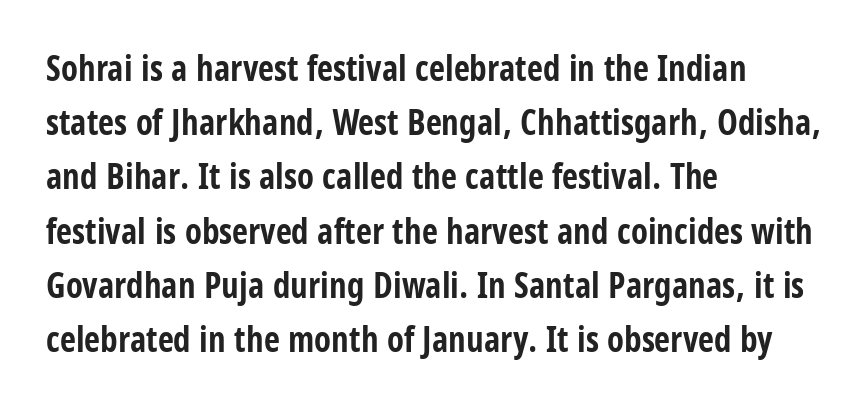
The image shows 35 px bold, condensed sans-serif type, upright; set left-aligned, normal line spacing (1.55x), normal letter spacing, not underlined; low stroke contrast and a large x-height.
